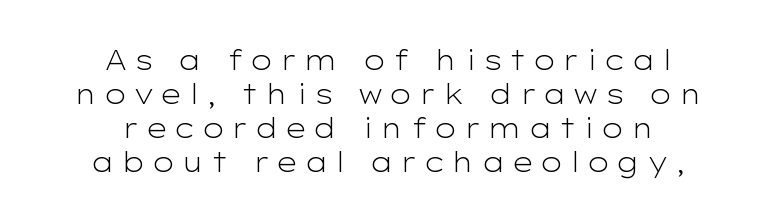
Plain, unruled lines of type. No letter is thick-stroked: the sample isn't bold. Vertical strokes here are truly vertical. Horizontal bands of white between lines are of average thickness.
